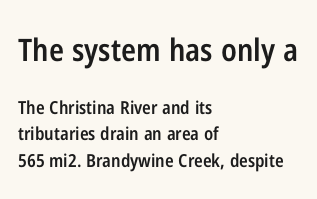
You can tell from the bare stems that sans-serif type was used. Honestly, the letter spacing is just normal — you wouldn't notice it. Compare the two chunks: the upper has the greater cap height. The face used here is proportionally spaced, like ordinary book or web type. Ordinary non-slanted type is in use. The characters look somewhat weighty, a semibold short of true bold.
